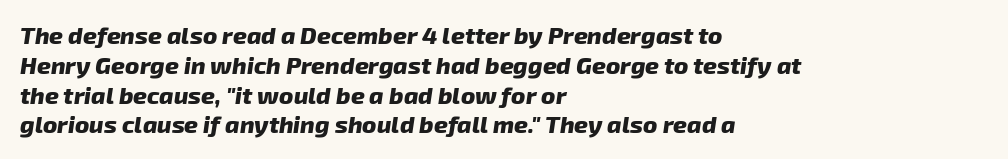
These lines were composed using italics. These lines keep a tight, regular rhythm from letter to letter. These lines are set flush left with a ragged right edge. The strokes are fattened all the way to bold. The space beneath each line is pristine and unruled.
